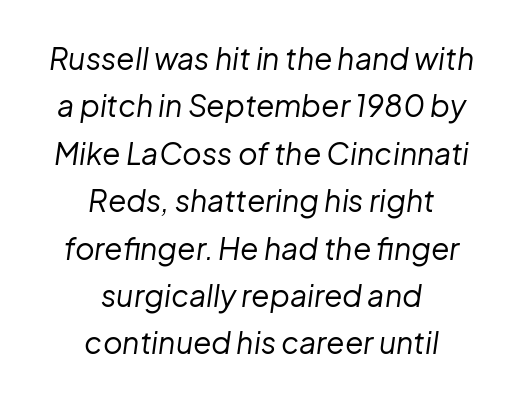
Q: Is the text bold? A: No.
Q: Is the text italic (slanted)? A: Yes, it leans right by about 8 degrees.
Q: Is the text underlined? A: No.
Q: How is the paragraph aligned? A: Centered.
Q: Is the spacing between letters normal or unusually wide? A: Normal.
Q: Is the spacing between lines tight, normal or loose? A: Normal.
Q: Width (condensed, normal, or wide)? A: Normal.
Q: Stroke contrast? A: Low.
Q: x-height? A: Medium.
Q: Monospaced? A: No.
